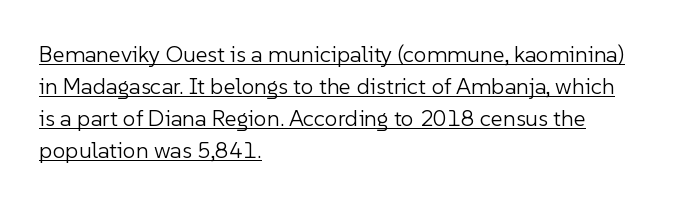
Letters have the restrained weight of plain body copy at most. A typesetter would call this zero additional tracking. Emphasis is given by a line drawn under the lettering. The passage is arranged the way most books set body copy — flush left.
